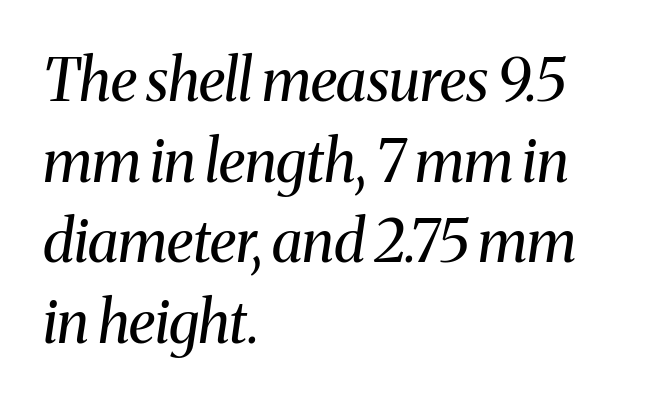
{"serif": "yes", "italic": "yes", "lean": "right", "slant_degrees": 8, "bold": "no", "weight": "regular", "width": "normal", "stroke_contrast": "medium", "x_height": "medium", "monospaced": "no", "underline": "no", "align": "left", "line_spacing": "normal", "line_spacing_ratio": 1.39, "letter_spacing": "normal", "letter_spacing_em": 0.0, "glyph_px": 58}
